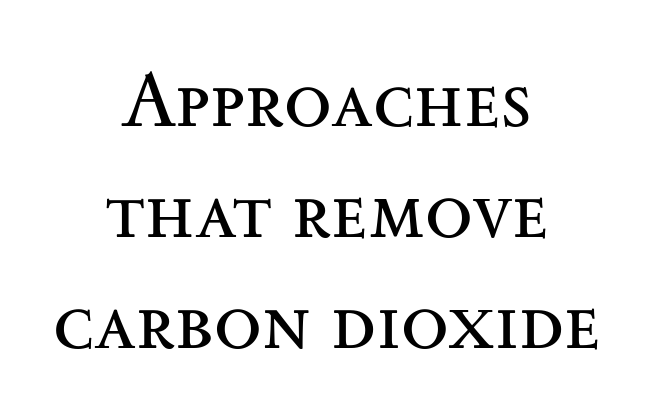
The image shows 78 px regular-weight, wide serif type, upright; set centered, normal line spacing (1.42x), normal letter spacing, not underlined; medium stroke contrast and a small x-height.
